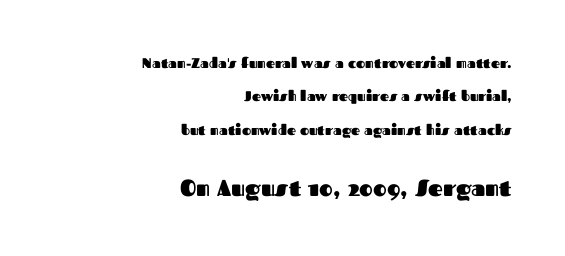
Q: Is the text bold? A: Yes.
Q: Is the text italic (slanted)? A: No, it is upright.
Q: Is the text underlined? A: No.
Q: How is the paragraph aligned? A: Right-aligned.
Q: Is the spacing between letters normal or unusually wide? A: Normal.
Q: Is the spacing between lines tight, normal or loose? A: Loose.
Q: Which block of text is set in a larger size, the first (top) or the second (bottom)? A: The second (bottom) one.
